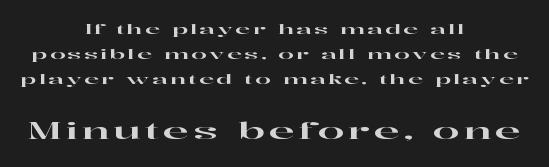
Q: Is the text italic (slanted)? A: No, it is upright.
Q: Is the text underlined? A: No.
Q: How is the paragraph aligned? A: Centered.
Q: Which block of text is set in a larger size, the first (top) or the second (bottom)? A: The second (bottom) one.
